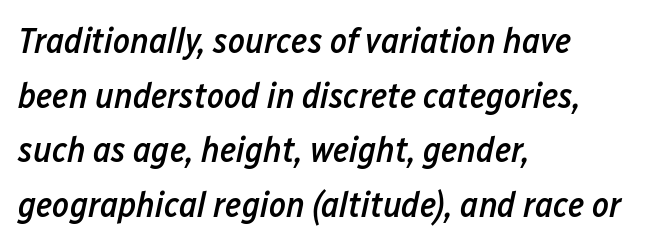
Q: Is the text bold? A: Semi-bold.
Q: Is the text italic (slanted)? A: Yes, it leans right by about 12 degrees.
Q: Is the text underlined? A: No.
Q: How is the paragraph aligned? A: Left-aligned.
Q: Is the spacing between letters normal or unusually wide? A: Normal.
Q: Is the spacing between lines tight, normal or loose? A: Normal.
Q: Width (condensed, normal, or wide)? A: Condensed.
Q: Stroke contrast? A: Low.
Q: x-height? A: Medium.
Q: Monospaced? A: No.
